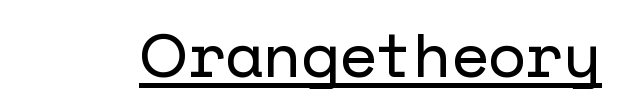
{"serif": "no", "italic": "no", "width": "normal", "stroke_contrast": "low", "x_height": "medium", "underline": "yes", "letter_spacing": "normal", "letter_spacing_em": 0.0, "glyph_px": 61}
